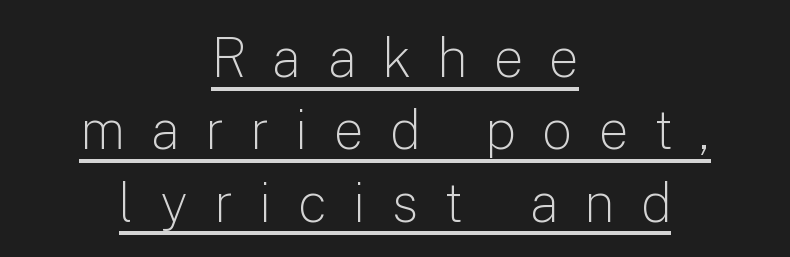
The image shows 54 px light sans-serif type, upright; set centered, normal line spacing (1.34x), unusually wide letter spacing (+0.47 em), underlined; low stroke contrast and a medium x-height.
